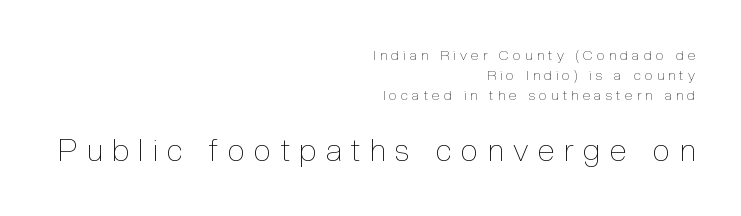
{"italic": "no", "bold": "no", "weight": "thin", "width": "condensed", "x_height": "medium", "monospaced": "no", "underline": "no", "align": "right", "line_spacing": "normal", "line_spacing_ratio": 1.44, "letter_spacing": "wide", "letter_spacing_em": 0.31, "larger_block": "second", "size_ratio": 2.21, "glyph_px": 31}
